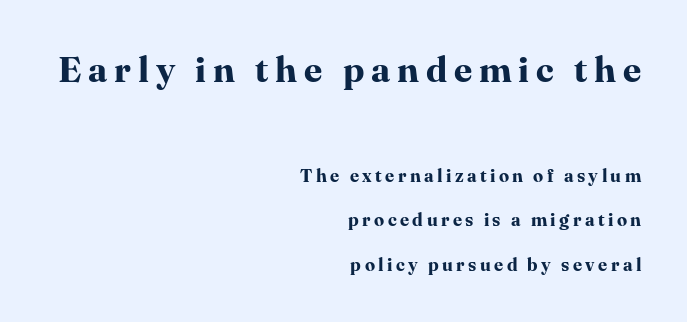
The image shows 36 px bold serif type, upright; set right-aligned, loose line spacing (2.47x), not underlined; the first (top) block is 2.0x larger; high stroke contrast and a medium x-height.
